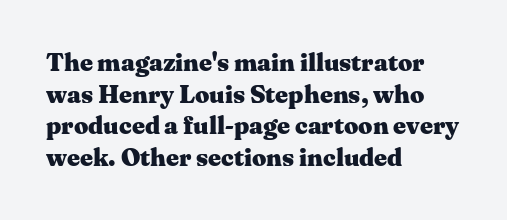
Short and long lines alike share a common starting point at left. The vertical gap from one line to the next is medium. Does the lettering tilt? It doesn't — this is upright. Underline: absent. The tracking reads as untouched default to a designer's eye. Chunky letters — that's bold for sure.
